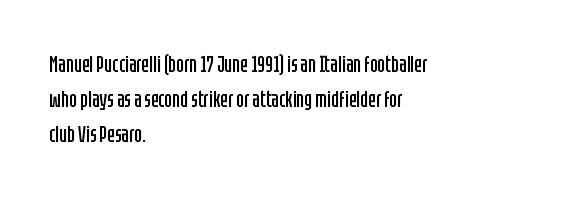
The image shows 23 px text type, upright; set left-aligned, normal line spacing (1.53x), normal letter spacing, not underlined.
